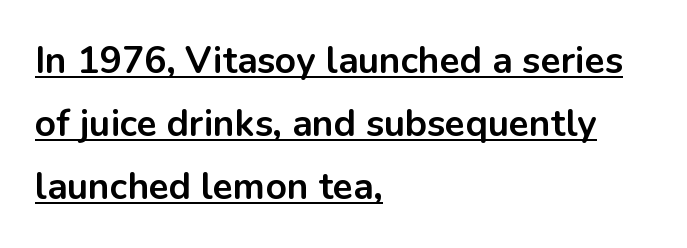
Q: Is the text bold? A: Yes.
Q: Is the text italic (slanted)? A: No, it is upright.
Q: Is the typeface a serif or a sans-serif typeface? A: Sans-serif.
Q: Is the text underlined? A: Yes.
Q: How is the paragraph aligned? A: Left-aligned.
Q: Is the spacing between letters normal or unusually wide? A: Normal.
Q: Is the spacing between lines tight, normal or loose? A: Normal.
Q: Width (condensed, normal, or wide)? A: Normal.
Q: Stroke contrast? A: Low.
Q: x-height? A: Medium.
Q: Monospaced? A: No.
